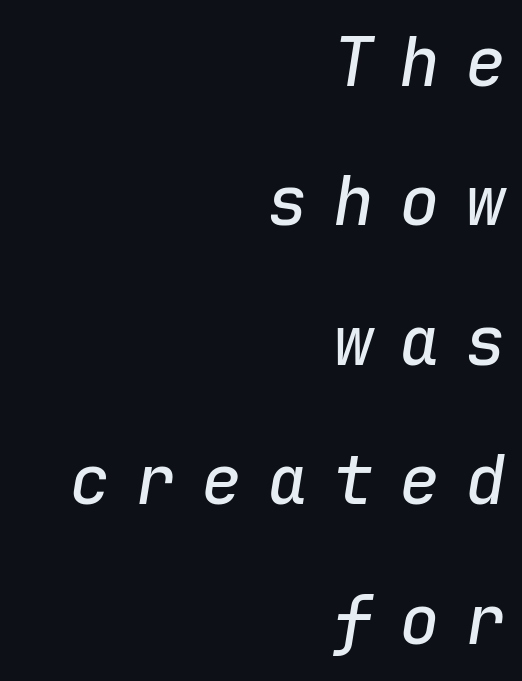
The image shows 68 px text type, italic (leaning right), monospaced; set right-aligned, loose line spacing (2.05x), unusually wide letter spacing (+0.37 em), not underlined; low stroke contrast and a medium x-height.
